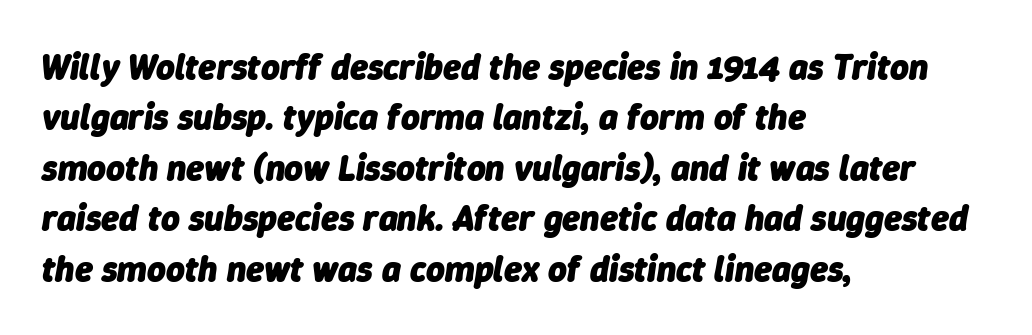
{"italic": "yes", "lean": "right", "slant_degrees": 9, "bold": "yes", "weight": "heavy", "width": "normal", "stroke_contrast": "low", "x_height": "medium", "monospaced": "no", "underline": "no", "align": "left", "line_spacing": "normal", "line_spacing_ratio": 1.4, "letter_spacing": "normal", "letter_spacing_em": 0.0, "glyph_px": 36}
